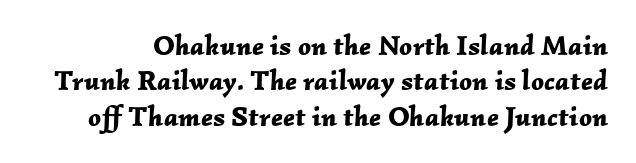
The image shows 28 px bold type, italic (leaning right); set normal line spacing (1.26x), normal letter spacing, not underlined; low stroke contrast and a medium x-height.
